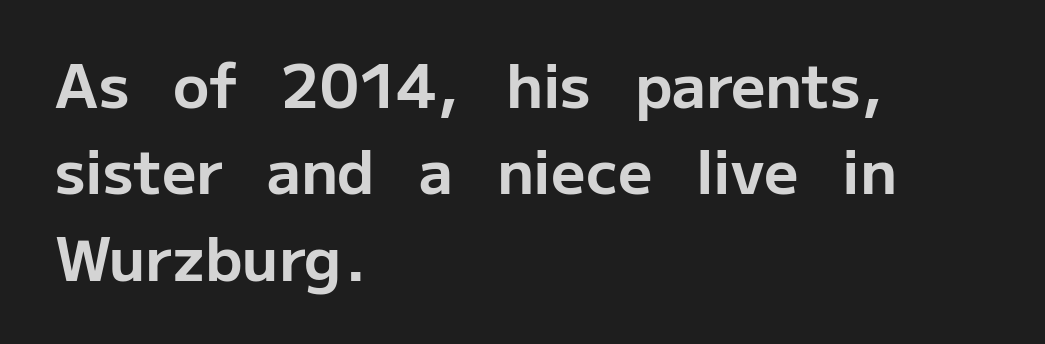
The image shows 60 px bold sans-serif type, upright; set left-aligned, normal line spacing (1.44x), normal letter spacing, not underlined; low stroke contrast and a medium x-height.
